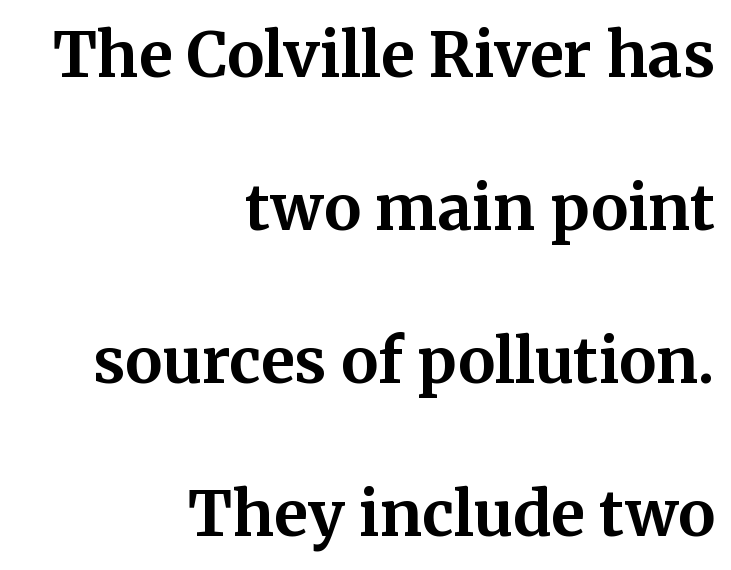
{"serif": "yes", "italic": "no", "bold": "yes", "weight": "bold", "width": "normal", "stroke_contrast": "medium", "x_height": "medium", "monospaced": "no", "underline": "no", "align": "right", "line_spacing": "loose", "line_spacing_ratio": 2.47, "letter_spacing": "normal", "letter_spacing_em": 0.0, "glyph_px": 62}
